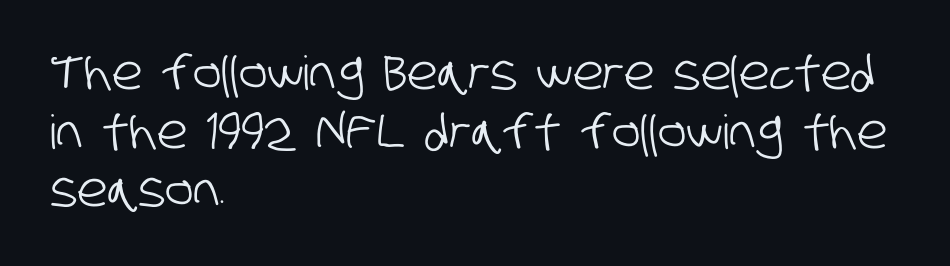
Q: Is the typeface a serif or a sans-serif typeface? A: Sans-serif.
Q: Is the text underlined? A: No.
Q: How is the paragraph aligned? A: Left-aligned.
Q: Is the spacing between letters normal or unusually wide? A: Normal.
Q: Is the spacing between lines tight, normal or loose? A: Normal.
Q: Width (condensed, normal, or wide)? A: Condensed.
Q: Stroke contrast? A: Low.
Q: x-height? A: Large.
Q: Monospaced? A: No.
